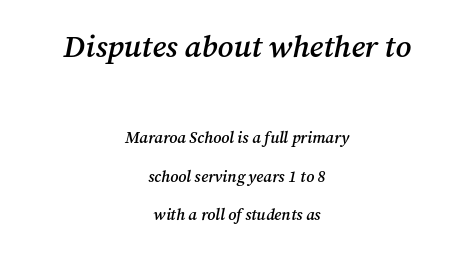
The image shows 31 px semibold serif type, italic (leaning right); set centered, loose line spacing (2.42x), normal letter spacing, not underlined; the first (top) block is 1.94x larger; medium stroke contrast and a medium x-height.
